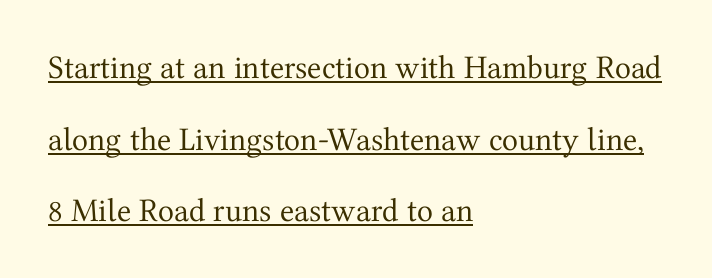
Q: Is the text bold? A: No.
Q: Is the text italic (slanted)? A: No, it is upright.
Q: Is the typeface a serif or a sans-serif typeface? A: Serif.
Q: Is the text underlined? A: Yes.
Q: How is the paragraph aligned? A: Left-aligned.
Q: Is the spacing between letters normal or unusually wide? A: Normal.
Q: Is the spacing between lines tight, normal or loose? A: Loose.
Q: Width (condensed, normal, or wide)? A: Normal.
Q: Stroke contrast? A: Medium.
Q: x-height? A: Medium.
Q: Monospaced? A: No.
